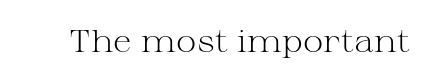
{"serif": "yes", "italic": "no", "bold": "no", "weight": "light", "width": "wide", "stroke_contrast": "medium", "x_height": "medium", "monospaced": "no", "underline": "no", "letter_spacing": "normal", "letter_spacing_em": 0.0, "glyph_px": 31}
